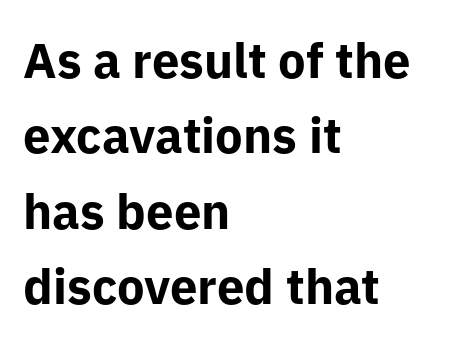
{"serif": "no", "italic": "no", "bold": "yes", "weight": "bold", "width": "normal", "stroke_contrast": "low", "x_height": "medium", "monospaced": "no", "underline": "no", "align": "left", "line_spacing": "normal", "line_spacing_ratio": 1.54, "letter_spacing": "normal", "letter_spacing_em": 0.0, "glyph_px": 49}
